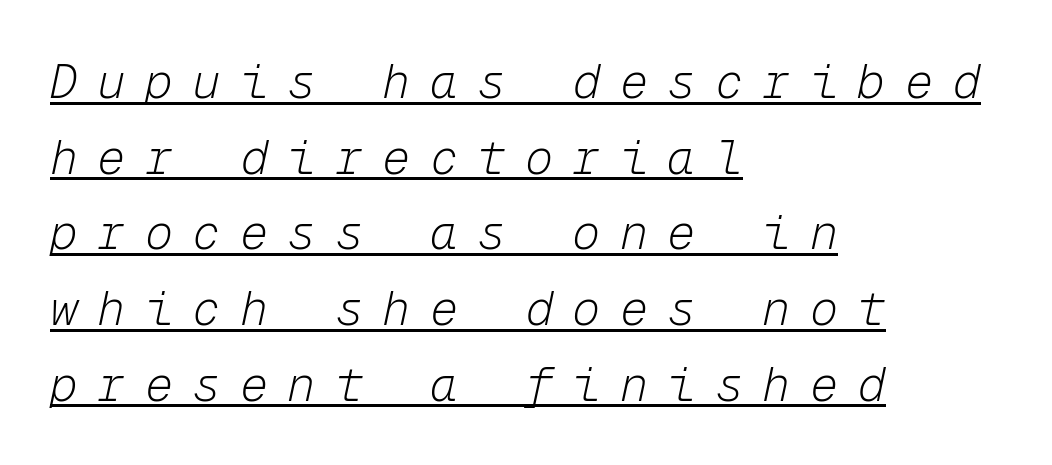
{"italic": "yes", "lean": "right", "slant_degrees": 12, "bold": "no", "weight": "light", "width": "normal", "stroke_contrast": "low", "x_height": "medium", "monospaced": "yes", "underline": "yes", "align": "left", "line_spacing": "normal", "line_spacing_ratio": 1.61, "letter_spacing": "wide", "letter_spacing_em": 0.41, "glyph_px": 47}
